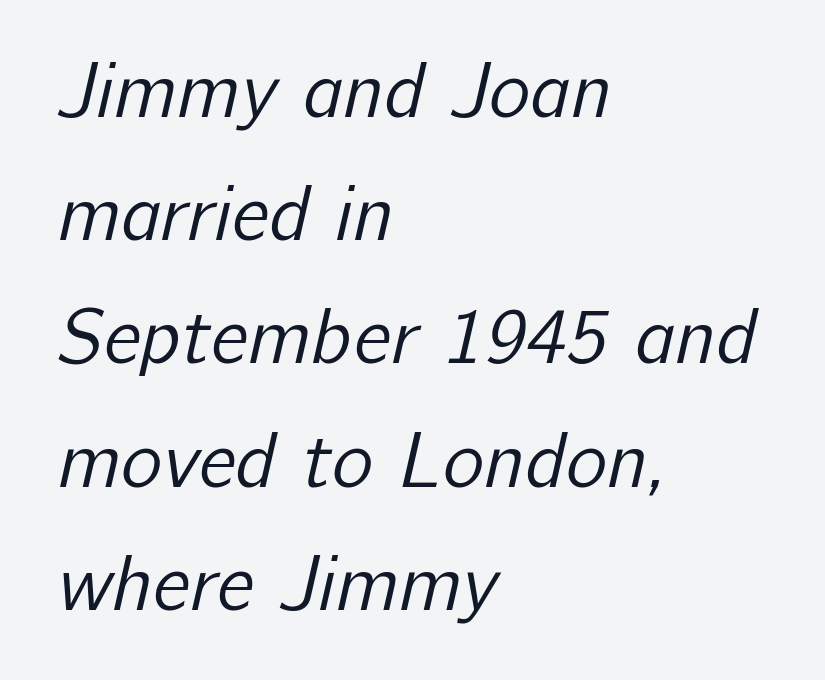
Q: Is the text bold? A: No.
Q: Is the typeface a serif or a sans-serif typeface? A: Sans-serif.
Q: Is the text underlined? A: No.
Q: How is the paragraph aligned? A: Left-aligned.
Q: Is the spacing between letters normal or unusually wide? A: Normal.
Q: Is the spacing between lines tight, normal or loose? A: Normal.
Q: Width (condensed, normal, or wide)? A: Normal.
Q: Stroke contrast? A: Low.
Q: x-height? A: Medium.
Q: Monospaced? A: No.
